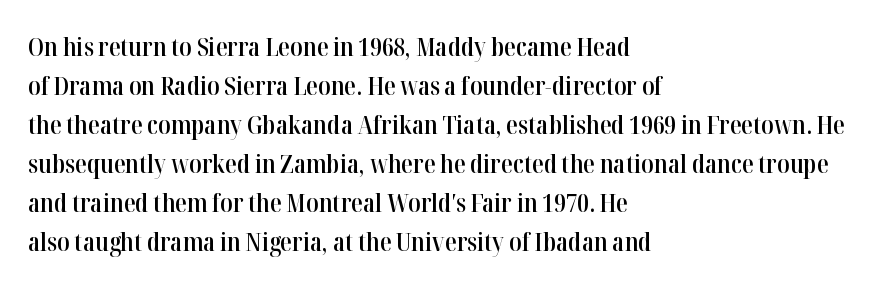
{"italic": "no", "bold": "semi", "underline": "no", "align": "left", "line_spacing": "normal", "line_spacing_ratio": 1.5, "letter_spacing": "normal", "letter_spacing_em": 0.0, "glyph_px": 26}
